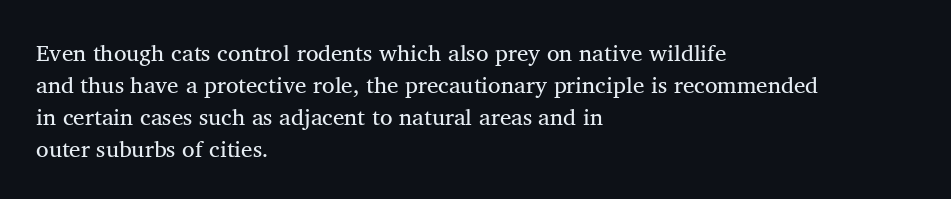
{"italic": "no", "bold": "no", "underline": "no", "align": "left", "line_spacing": "normal", "line_spacing_ratio": 1.39, "letter_spacing": "normal", "letter_spacing_em": 0.0, "glyph_px": 23}
